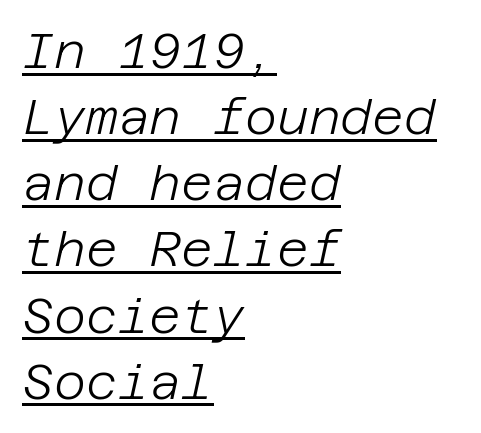
Q: Is the text bold? A: No.
Q: Is the text italic (slanted)? A: Yes, it leans right by about 12 degrees.
Q: Is the text underlined? A: Yes.
Q: How is the paragraph aligned? A: Left-aligned.
Q: Is the spacing between letters normal or unusually wide? A: Normal.
Q: Is the spacing between lines tight, normal or loose? A: Normal.
Q: Width (condensed, normal, or wide)? A: Normal.
Q: Stroke contrast? A: Low.
Q: x-height? A: Large.
